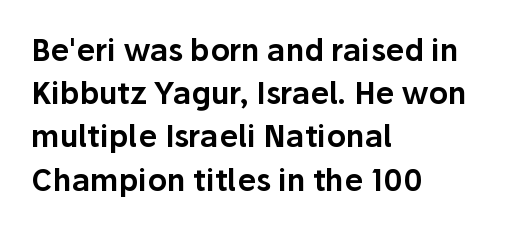
Q: Is the text italic (slanted)? A: No, it is upright.
Q: Is the typeface a serif or a sans-serif typeface? A: Sans-serif.
Q: Is the text underlined? A: No.
Q: How is the paragraph aligned? A: Left-aligned.
Q: Is the spacing between letters normal or unusually wide? A: Normal.
Q: Is the spacing between lines tight, normal or loose? A: Normal.
Q: Width (condensed, normal, or wide)? A: Normal.
Q: Stroke contrast? A: Low.
Q: x-height? A: Medium.
Q: Monospaced? A: No.
